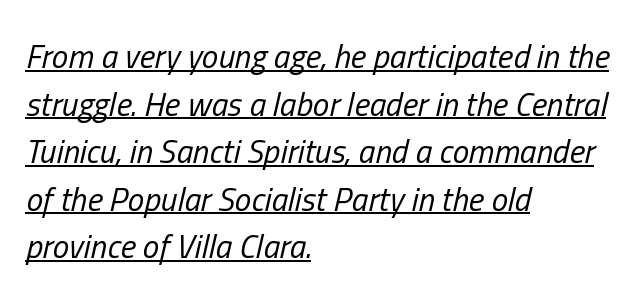
{"italic": "yes", "lean": "right", "slant_degrees": 13, "bold": "no", "weight": "regular", "width": "condensed", "stroke_contrast": "low", "x_height": "medium", "monospaced": "no", "underline": "yes", "align": "left", "line_spacing": "normal", "line_spacing_ratio": 1.44, "letter_spacing": "normal", "letter_spacing_em": 0.0, "glyph_px": 33}
